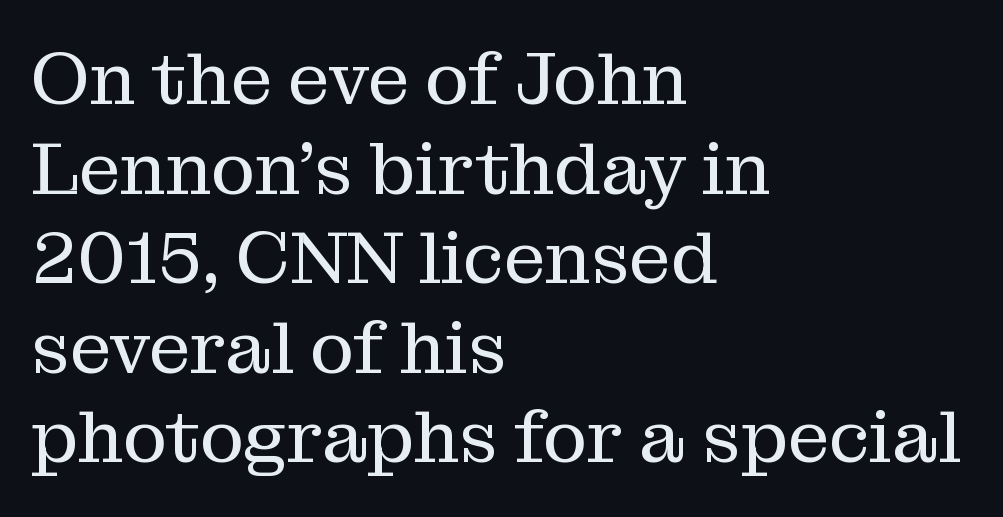
Q: Is the text bold? A: No.
Q: Is the text italic (slanted)? A: No, it is upright.
Q: Is the typeface a serif or a sans-serif typeface? A: Serif.
Q: Is the text underlined? A: No.
Q: How is the paragraph aligned? A: Left-aligned.
Q: Is the spacing between letters normal or unusually wide? A: Normal.
Q: Width (condensed, normal, or wide)? A: Normal.
Q: Stroke contrast? A: Medium.
Q: x-height? A: Medium.
Q: Monospaced? A: No.
